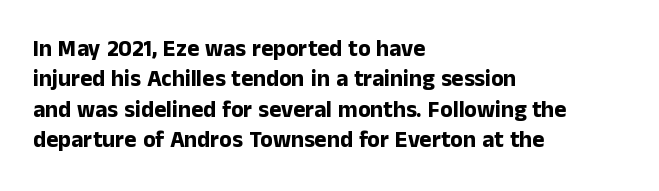
The image shows 23 px bold type, upright; set left-aligned, normal line spacing (1.32x), normal letter spacing, not underlined.
